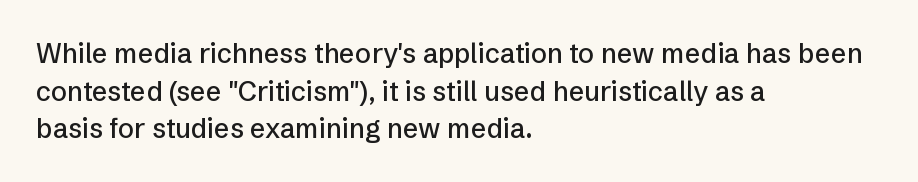
{"italic": "no", "underline": "no", "align": "left", "line_spacing": "normal", "line_spacing_ratio": 1.39, "letter_spacing": "normal", "letter_spacing_em": 0.0, "glyph_px": 27}
